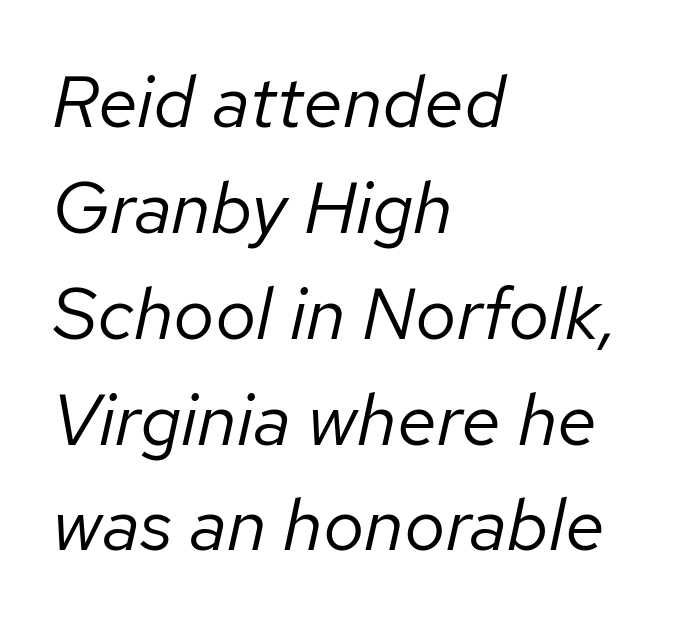
Q: Is the text bold? A: No.
Q: Is the text italic (slanted)? A: Yes, it leans right by about 12 degrees.
Q: Is the text underlined? A: No.
Q: How is the paragraph aligned? A: Left-aligned.
Q: Is the spacing between letters normal or unusually wide? A: Normal.
Q: Is the spacing between lines tight, normal or loose? A: Normal.
Q: Width (condensed, normal, or wide)? A: Normal.
Q: Stroke contrast? A: Low.
Q: x-height? A: Medium.
Q: Monospaced? A: No.
